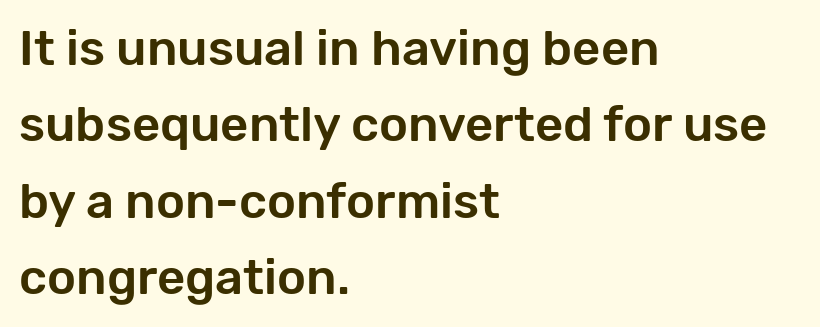
The image shows 49 px sans-serif type, upright; set left-aligned, normal line spacing (1.56x), normal letter spacing, not underlined; low stroke contrast and a medium x-height.
